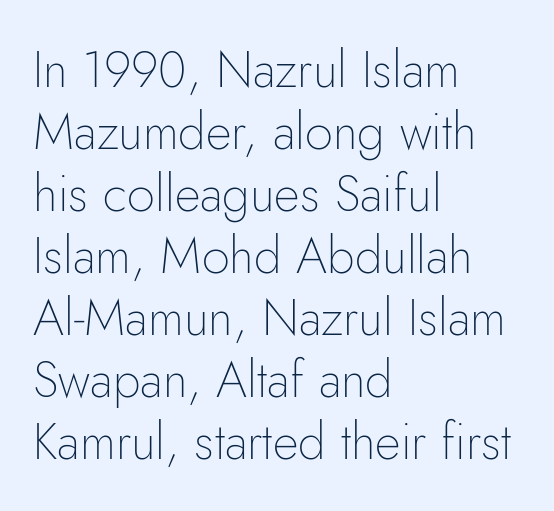
The typeface chosen for these lines omits serifs. The passage shown has conventional tracking throughout. Has an underline been added? It has not. Compared with a centered layout, this one pins lines to the left instead.
